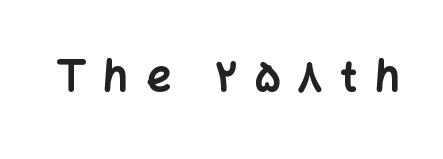
Look at the tracking — it's clearly loosened, letters drifting apart. This sample has the flowing, uneven cadence of proportional lettering. A bare baseline throughout the passage. No italicization has been applied; the sample stays upright. In terms of letterform style, serifs are entirely absent. Typesetter's note: full bold, strokes at maximum text heaviness.
